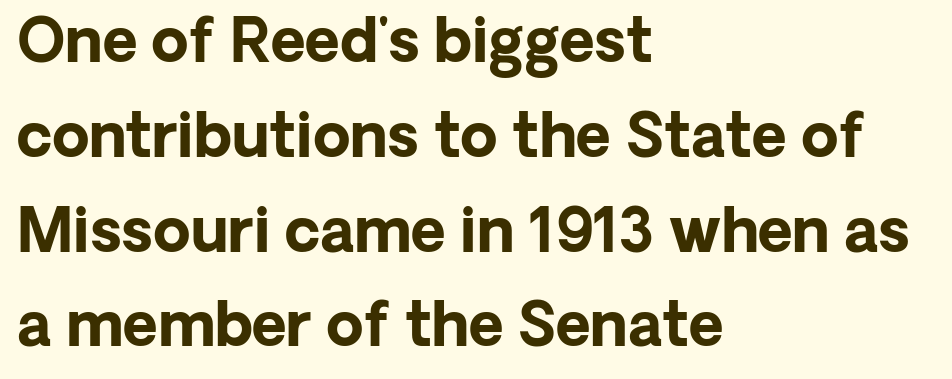
The image shows 60 px bold sans-serif type, upright; set left-aligned, normal line spacing (1.58x), normal letter spacing, not underlined; low stroke contrast and a medium x-height.
